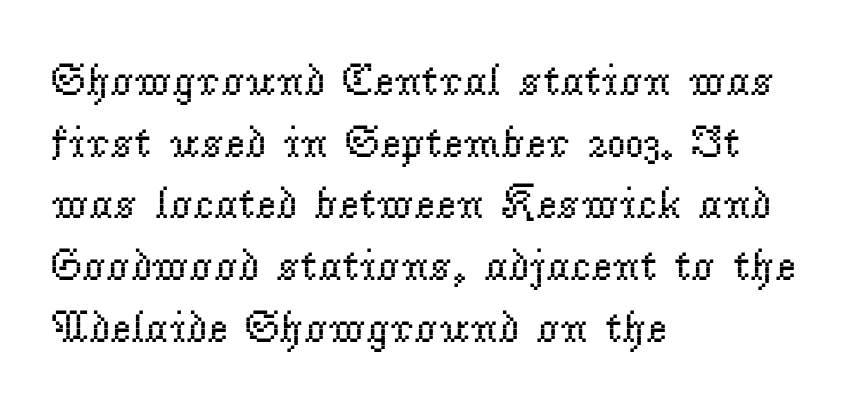
{"serif": "yes", "italic": "no", "bold": "no", "weight": "regular", "width": "normal", "stroke_contrast": "low", "x_height": "small", "monospaced": "no", "underline": "no", "align": "left", "line_spacing": "normal", "line_spacing_ratio": 1.37, "letter_spacing": "normal", "letter_spacing_em": 0.0, "glyph_px": 45}
